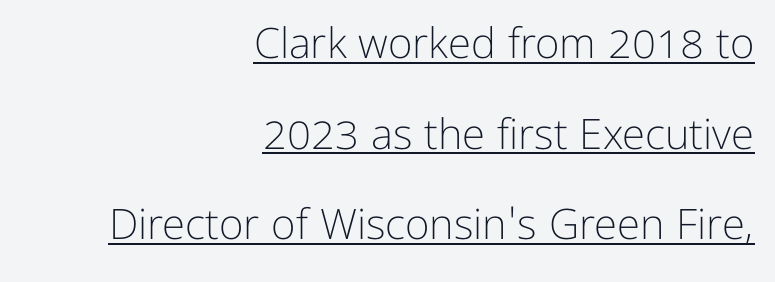
{"serif": "no", "italic": "no", "bold": "no", "weight": "light", "width": "normal", "stroke_contrast": "low", "x_height": "medium", "monospaced": "no", "underline": "yes", "align": "right", "line_spacing": "loose", "line_spacing_ratio": 2.16, "letter_spacing": "normal", "letter_spacing_em": 0.0, "glyph_px": 42}
